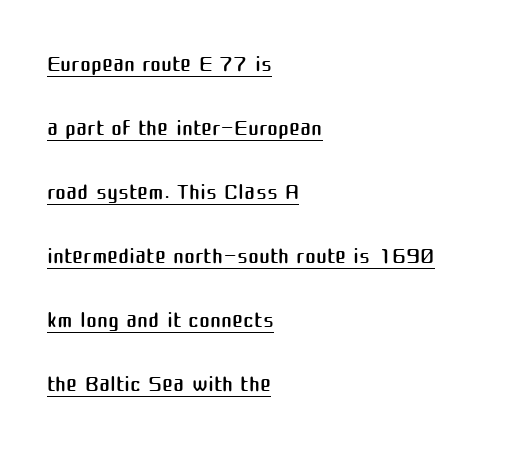
Q: Is the text bold? A: No.
Q: Is the text italic (slanted)? A: No, it is upright.
Q: Is the typeface a serif or a sans-serif typeface? A: Sans-serif.
Q: Is the text underlined? A: Yes.
Q: How is the paragraph aligned? A: Left-aligned.
Q: Is the spacing between letters normal or unusually wide? A: Normal.
Q: Is the spacing between lines tight, normal or loose? A: Loose.
Q: Width (condensed, normal, or wide)? A: Normal.
Q: Stroke contrast? A: Medium.
Q: x-height? A: Medium.
Q: Monospaced? A: No.
